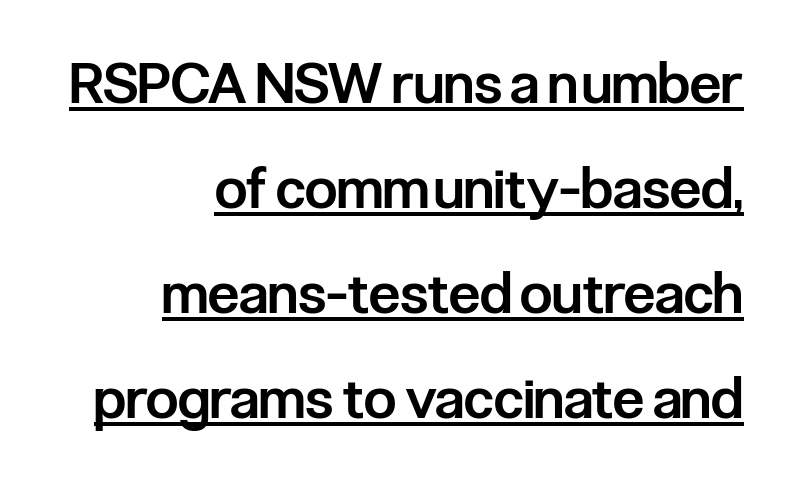
{"serif": "no", "italic": "no", "bold": "semi", "weight": "semibold", "width": "condensed", "stroke_contrast": "low", "x_height": "medium", "monospaced": "no", "underline": "yes", "align": "right", "line_spacing_ratio": 1.84, "letter_spacing": "normal", "letter_spacing_em": 0.0, "glyph_px": 57}
